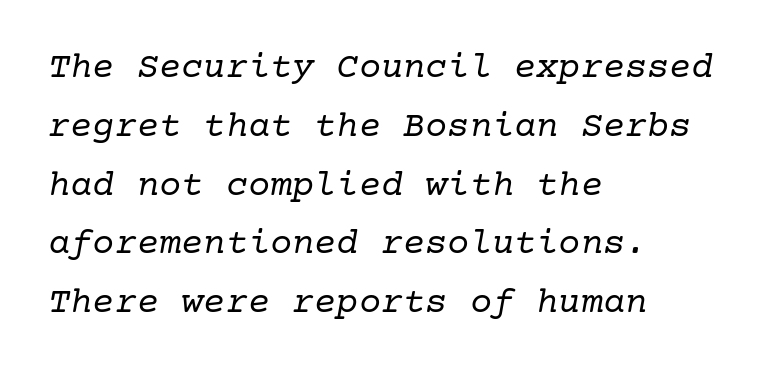
A bare baseline throughout the passage. The letters sit at their default tracking, neither squeezed nor spread. This is not heavy type; no bold has been used. Interline gaps are of average width in this sample.
